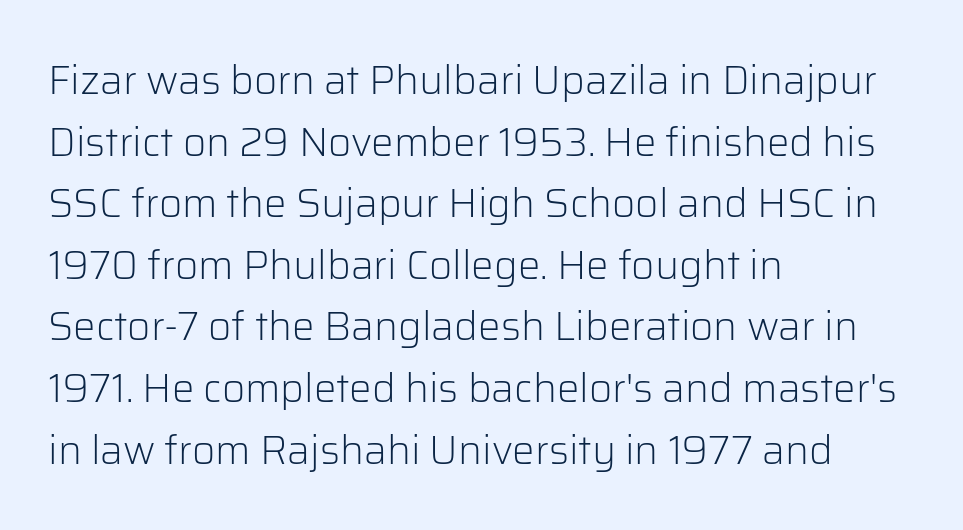
Regarding serifs, this sample does without them. The ragged edge is on the right, which tells us the setting is flush left. The letters advance in unequal steps, a hallmark of proportional type. This rendering leaves character spacing at its baseline value. One glance says typical: line gaps are just what's usual. The strokes are not fattened; the text isn't bold.
